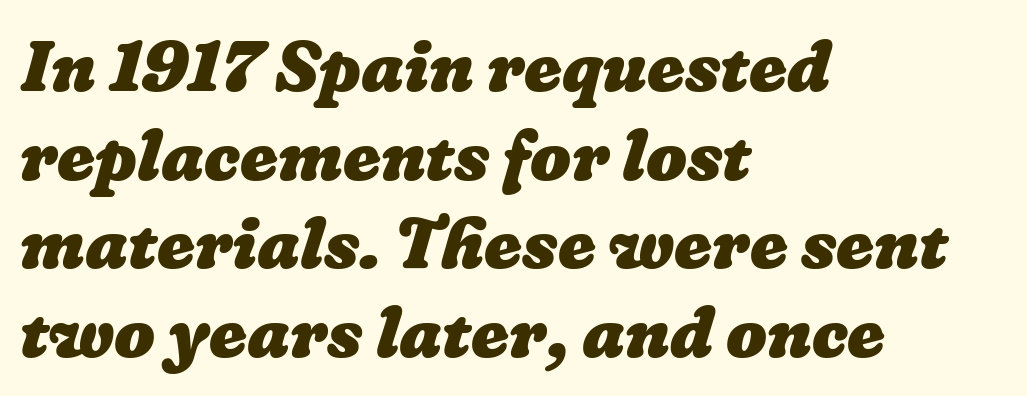
The image shows 72 px heavy type; set left-aligned, line spacing 1.23x, normal letter spacing, not underlined; low stroke contrast and a medium x-height.
